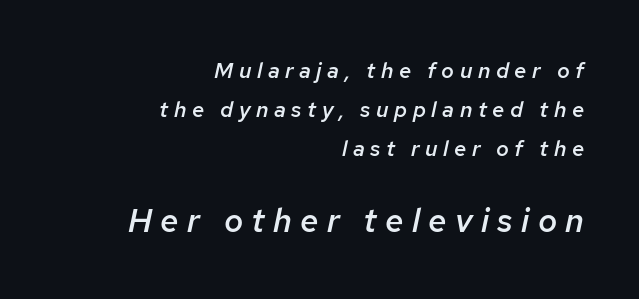
{"italic": "yes", "lean": "right", "slant_degrees": 12, "bold": "semi", "weight": "semibold", "width": "normal", "stroke_contrast": "low", "x_height": "medium", "monospaced": "no", "underline": "no", "align": "right", "line_spacing_ratio": 1.77, "letter_spacing": "wide", "letter_spacing_em": 0.25, "larger_block": "second", "size_ratio": 1.5, "glyph_px": 33}
